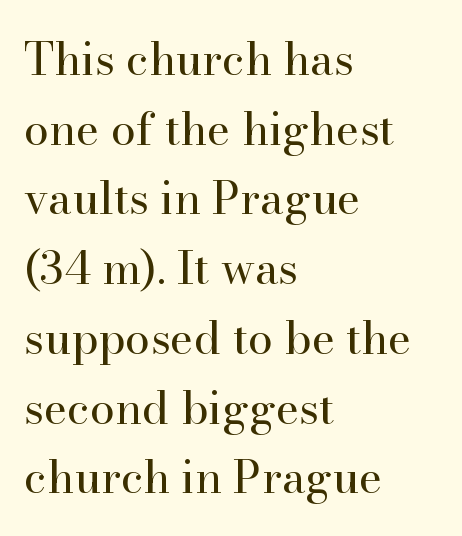
{"serif": "yes", "italic": "no", "bold": "no", "weight": "regular", "width": "normal", "stroke_contrast": "high", "x_height": "small", "monospaced": "no", "underline": "no", "align": "left", "line_spacing": "normal", "line_spacing_ratio": 1.55, "letter_spacing": "normal", "letter_spacing_em": 0.0, "glyph_px": 45}
